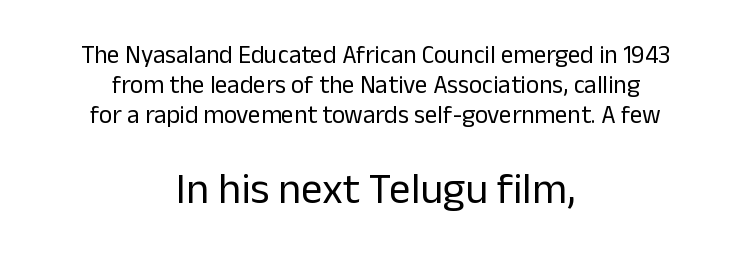
The image shows 43 px regular-weight sans-serif type, upright; set centered, line spacing 1.2x, normal letter spacing, not underlined; the second (bottom) block is 1.72x larger; low stroke contrast and a medium x-height.
